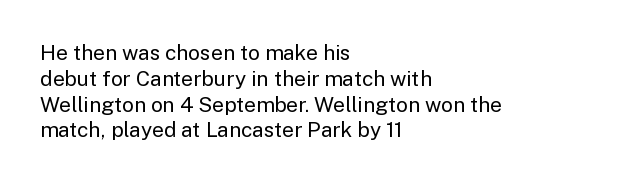
The image shows 21 px text type, upright; set left-aligned, line spacing 1.23x, normal letter spacing, not underlined.
